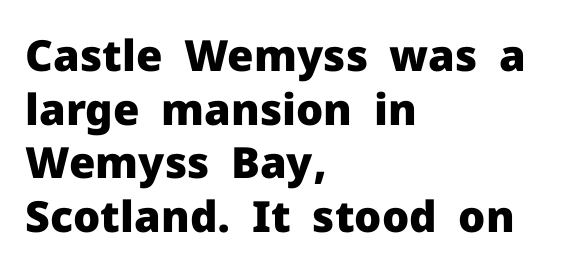
The image shows 43 px heavy sans-serif type, upright; set left-aligned, normal line spacing (1.25x), normal letter spacing, not underlined; low stroke contrast and a medium x-height.
